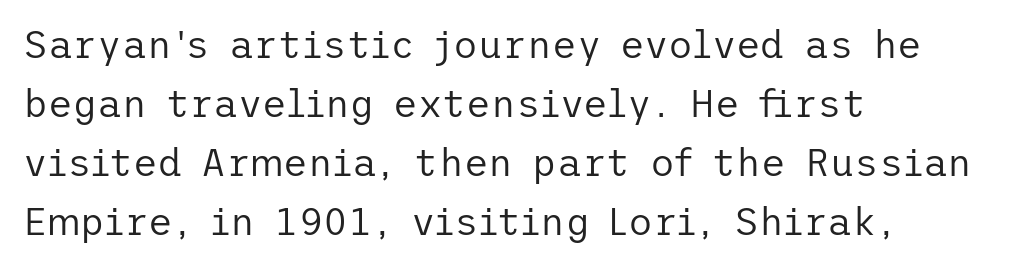
{"serif": "no", "italic": "no", "bold": "no", "weight": "regular", "width": "normal", "stroke_contrast": "low", "x_height": "medium", "underline": "no", "align": "left", "line_spacing": "normal", "line_spacing_ratio": 1.55, "letter_spacing": "normal", "letter_spacing_em": 0.0, "glyph_px": 38}
